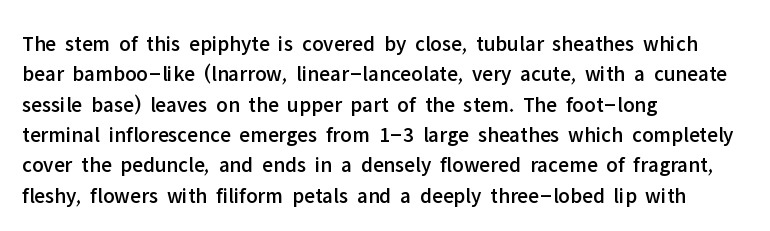
Descenders are the only things crossing below the line. The paragraph has a hard left edge and a soft right edge. Nothing unusual about the tracking: characters are spaced as the font intends. Vertically, the passage feels balanced, rows spaced as you'd expect. If you drew a line through each stem, it would be perfectly vertical.
